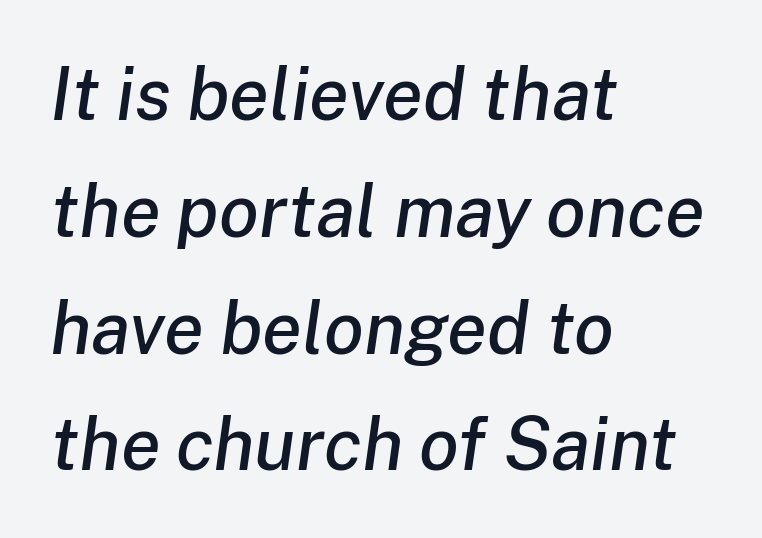
The image shows 73 px text type, italic (leaning right); set left-aligned, normal line spacing (1.6x), normal letter spacing, not underlined; low stroke contrast and a medium x-height.
